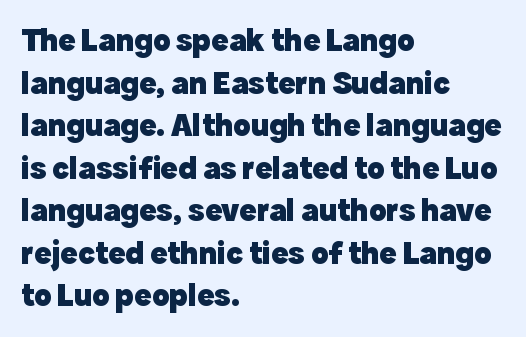
Q: Is the text bold? A: Yes.
Q: Is the text italic (slanted)? A: No, it is upright.
Q: Is the typeface a serif or a sans-serif typeface? A: Sans-serif.
Q: Is the text underlined? A: No.
Q: How is the paragraph aligned? A: Left-aligned.
Q: Is the spacing between letters normal or unusually wide? A: Normal.
Q: Is the spacing between lines tight, normal or loose? A: Normal.
Q: Width (condensed, normal, or wide)? A: Normal.
Q: x-height? A: Medium.
Q: Monospaced? A: No.
